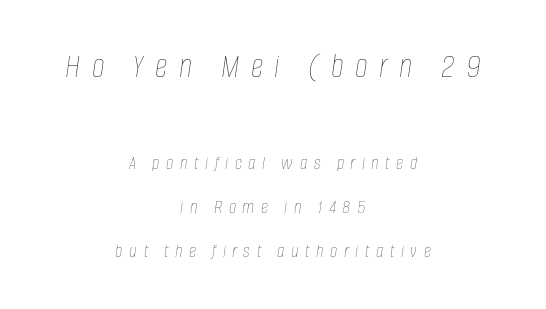
Scale decreases going downward across the two blocks. A typesetter would call this proportional, since set widths differ per character. These lines stand farther apart than default settings would place them. The letterforms stand isolated, each surrounded by extra space. Designer's note — italics engaged. A quiet, ordinary-to-light weight characterises the typeface.
